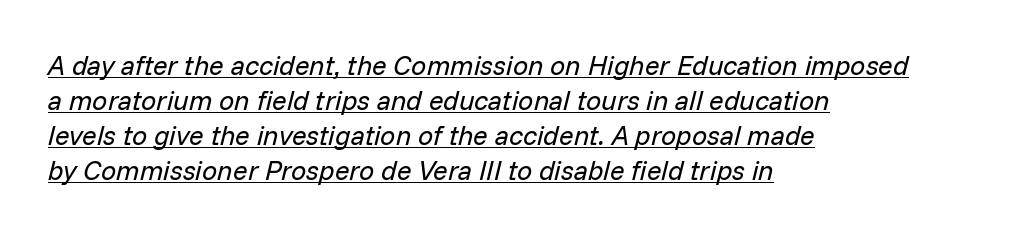
Q: Is the text bold? A: No.
Q: Is the text italic (slanted)? A: Yes, it leans right by about 14 degrees.
Q: Is the text underlined? A: Yes.
Q: How is the paragraph aligned? A: Left-aligned.
Q: Is the spacing between letters normal or unusually wide? A: Normal.
Q: Is the spacing between lines tight, normal or loose? A: Normal.
